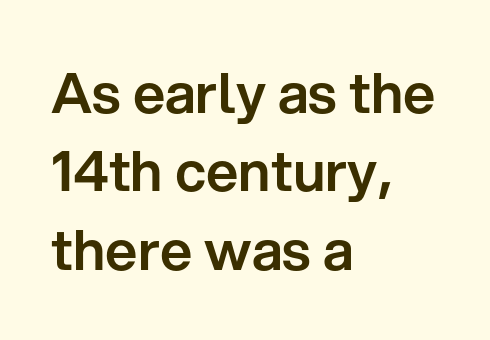
Nope, not italic — everything's standing straight. The foot of each line stays bare and open. Each letter keeps its own natural width here, so spacing adapts to shape. Caption: standard tracking, unaltered.
